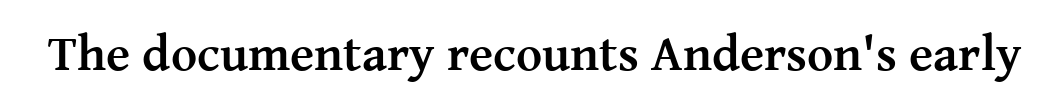
Q: Is the text bold? A: Yes.
Q: Is the text italic (slanted)? A: No, it is upright.
Q: Is the typeface a serif or a sans-serif typeface? A: Serif.
Q: Is the text underlined? A: No.
Q: Is the spacing between letters normal or unusually wide? A: Normal.
Q: Width (condensed, normal, or wide)? A: Normal.
Q: Stroke contrast? A: Medium.
Q: x-height? A: Medium.
Q: Monospaced? A: No.
